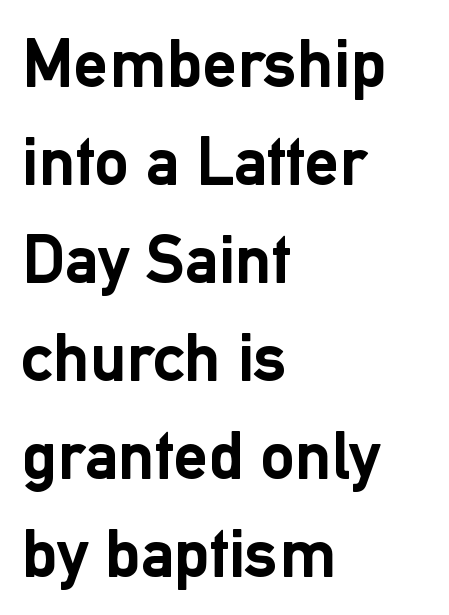
Q: Is the text bold? A: Yes.
Q: Is the text italic (slanted)? A: No, it is upright.
Q: Is the typeface a serif or a sans-serif typeface? A: Sans-serif.
Q: Is the text underlined? A: No.
Q: How is the paragraph aligned? A: Left-aligned.
Q: Is the spacing between letters normal or unusually wide? A: Normal.
Q: Is the spacing between lines tight, normal or loose? A: Normal.
Q: Width (condensed, normal, or wide)? A: Normal.
Q: Stroke contrast? A: Low.
Q: x-height? A: Medium.
Q: Monospaced? A: No.
